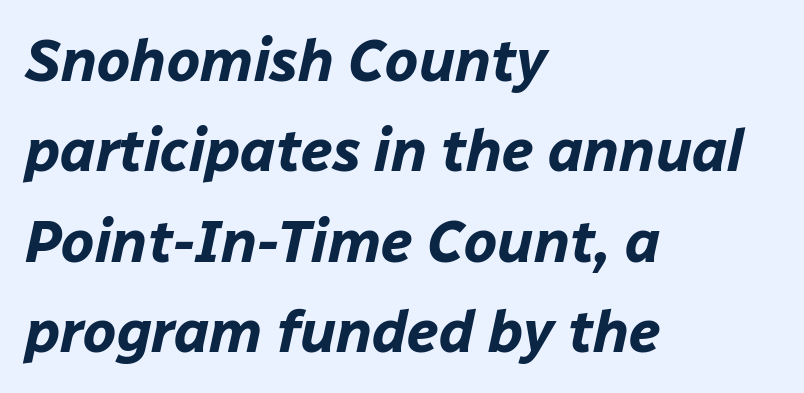
Designer's note — italics engaged. Rows of type keep a routine distance in the vertical direction. Strong, thick strokes mark this as bold type. Think of a printed novel: that variable character pitch is what you see here. Between one letter and the next there's only the usual sliver of space. Lines of text with bare space underneath.
